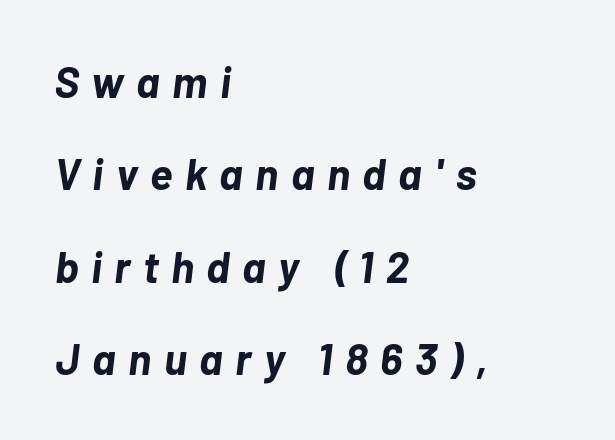
Unmarked baselines from the first word to the last. These lines stand farther apart than default settings would place them. Would a proofreader flag this as italicized? Yes. The rendering uses natural spacing where letterforms have individual widths. A student would call this left alignment; a typographer would say flush left, rag right. Does extra space separate the letters? Yes, quite a lot of it.
